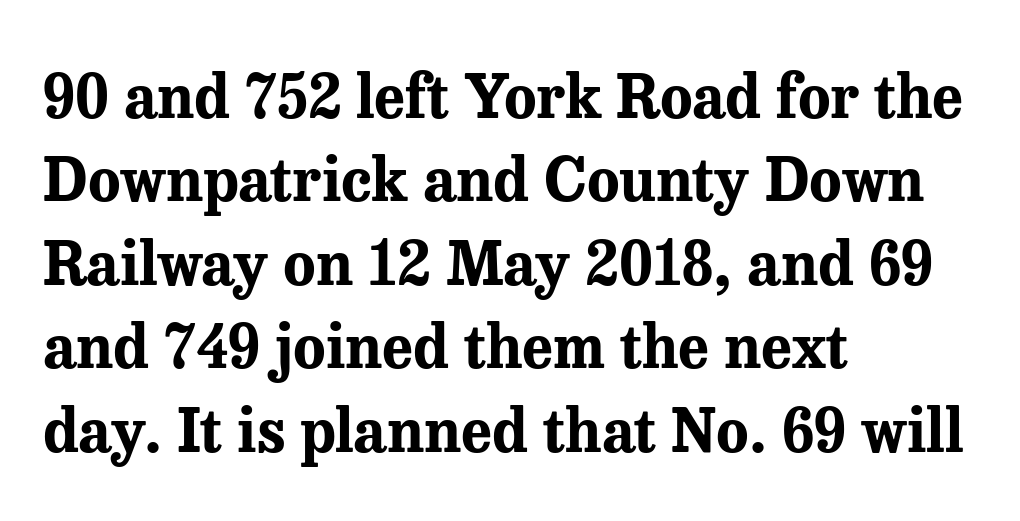
Where is the straight margin? On the left. Weight: bold. Words float on clear page, feet unadorned. The lettering stays uniformly vertical, giving the passage a roman look. Compared with typical paragraphs, the rows here are spaced about the same. Spacing verdict: proportional, widths tailored to each character.
